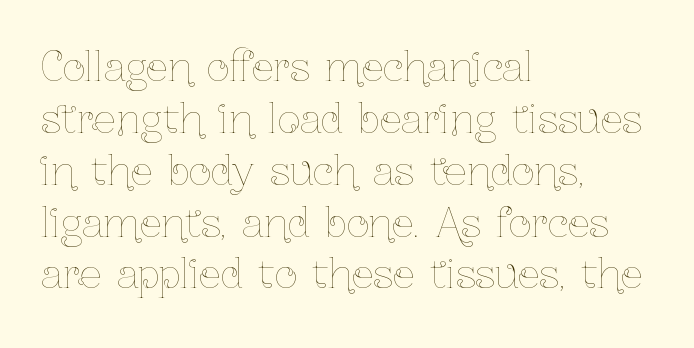
The image shows 39 px thin, condensed type, upright; set left-aligned, normal line spacing (1.33x), normal letter spacing, not underlined; low stroke contrast and a medium x-height.
